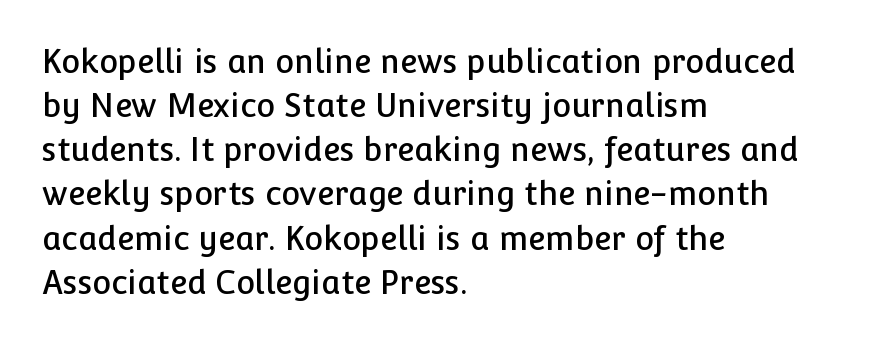
{"serif": "no", "italic": "no", "width": "normal", "stroke_contrast": "low", "x_height": "medium", "monospaced": "no", "underline": "no", "align": "left", "line_spacing": "normal", "line_spacing_ratio": 1.38, "letter_spacing": "normal", "letter_spacing_em": 0.0, "glyph_px": 32}
